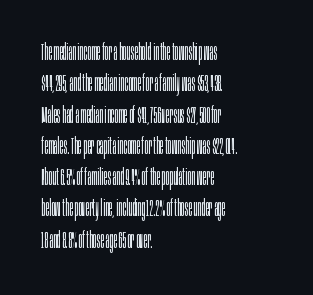
Q: Is the text bold? A: No.
Q: Is the text italic (slanted)? A: No, it is upright.
Q: Is the text underlined? A: No.
Q: How is the paragraph aligned? A: Left-aligned.
Q: Is the spacing between letters normal or unusually wide? A: Normal.
Q: Is the spacing between lines tight, normal or loose? A: Normal.
